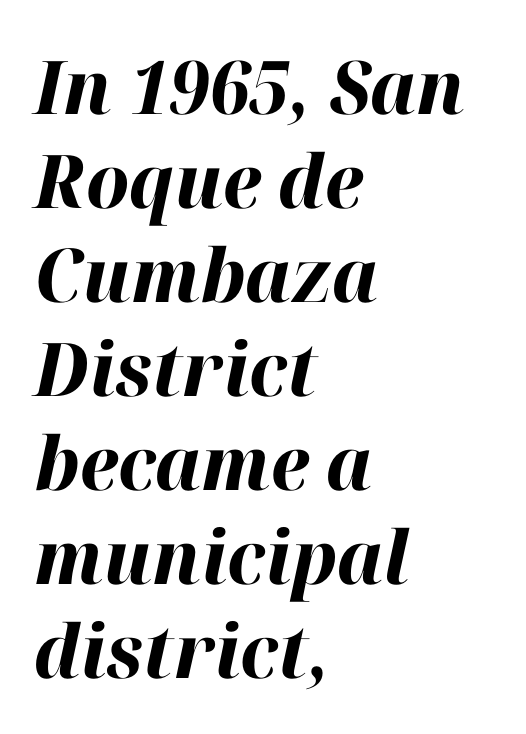
{"italic": "yes", "lean": "right", "slant_degrees": 12, "bold": "yes", "weight": "bold", "width": "normal", "stroke_contrast": "high", "x_height": "medium", "monospaced": "no", "underline": "no", "align": "left", "line_spacing": "normal", "line_spacing_ratio": 1.27, "letter_spacing": "normal", "letter_spacing_em": 0.0, "glyph_px": 74}
